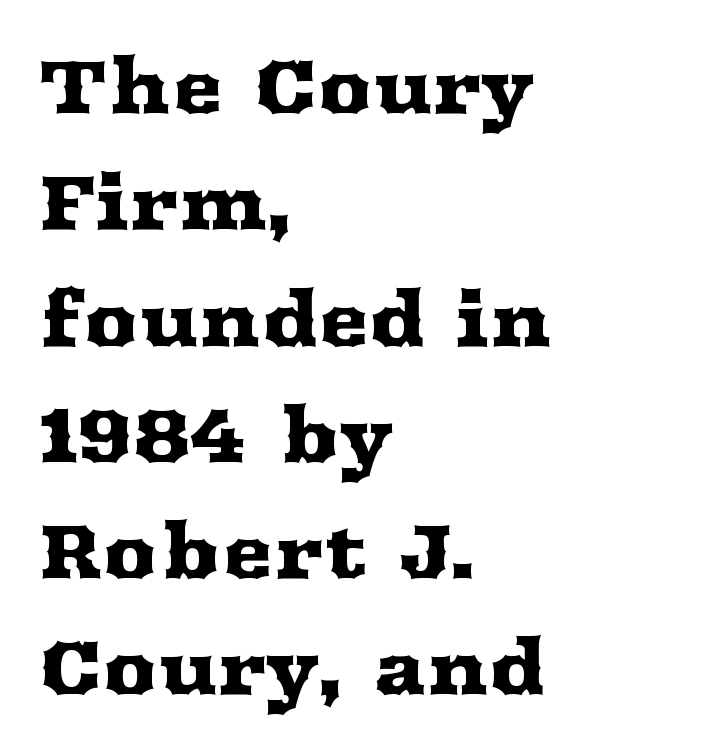
A roman cut, with each character standing at attention. Observe the serifs anchoring each vertical stroke in this sample. What stands out about the letter spacing? Nothing — it is the standard amount. Students, observe: this is what conventionally led text looks like. Teacher's note: observe the even left margin — that is flush-left alignment. Underlining? Definitely not there.
